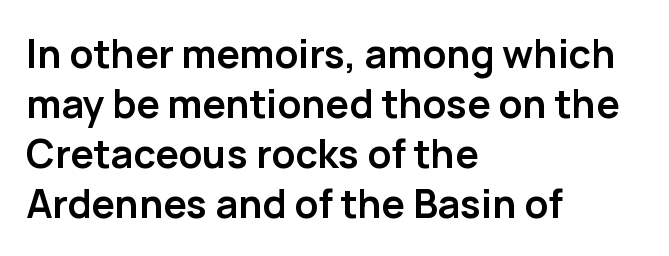
The type is set solid horizontally, with unmodified tracking. Do the characters align in a grid? No, the font is proportional. Descender tails drop into unmarked territory. Posture: upright roman. Which margin do the lines hug? The left one — the right edge is uneven. The passage shown stacks its lines at a standard gap.
